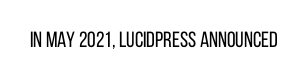
The image shows 22 px text type, upright; set normal letter spacing, not underlined.
